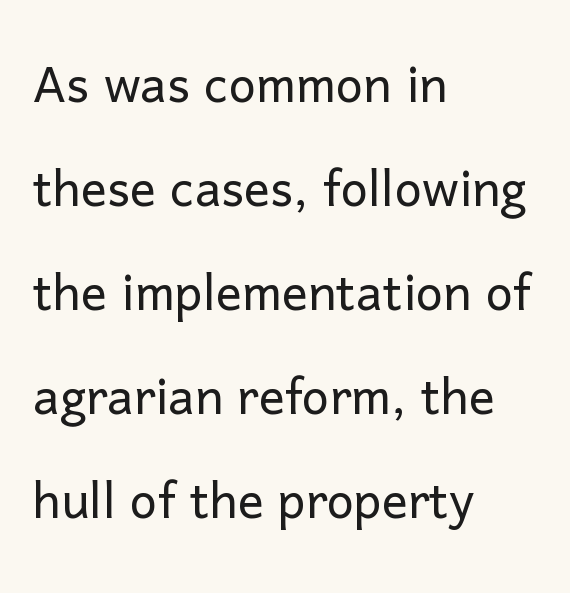
Q: Is the text bold? A: No.
Q: Is the text italic (slanted)? A: No, it is upright.
Q: Is the typeface a serif or a sans-serif typeface? A: Sans-serif.
Q: Is the text underlined? A: No.
Q: How is the paragraph aligned? A: Left-aligned.
Q: Is the spacing between letters normal or unusually wide? A: Normal.
Q: Is the spacing between lines tight, normal or loose? A: Normal.
Q: Width (condensed, normal, or wide)? A: Normal.
Q: Stroke contrast? A: Low.
Q: x-height? A: Medium.
Q: Monospaced? A: No.
